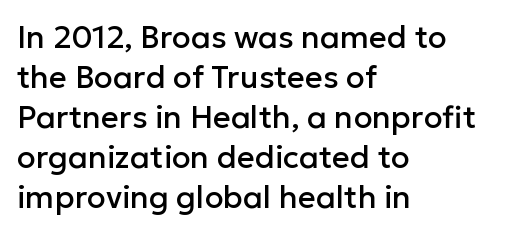
{"serif": "no", "italic": "no", "width": "normal", "stroke_contrast": "low", "x_height": "medium", "monospaced": "no", "underline": "no", "align": "left", "line_spacing": "normal", "line_spacing_ratio": 1.29, "letter_spacing": "normal", "letter_spacing_em": 0.0, "glyph_px": 31}
